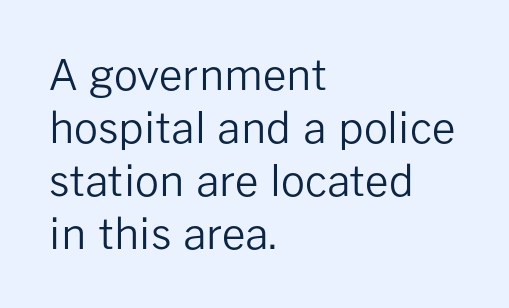
The image shows 42 px regular-weight sans-serif type, upright; set left-aligned, normal line spacing (1.26x), normal letter spacing, not underlined; low stroke contrast and a medium x-height.
